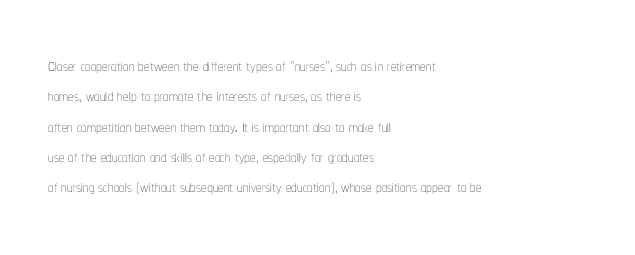
{"italic": "no", "bold": "no", "underline": "no", "align": "left", "line_spacing": "normal", "line_spacing_ratio": 1.38, "letter_spacing": "normal", "letter_spacing_em": 0.0, "glyph_px": 22}
